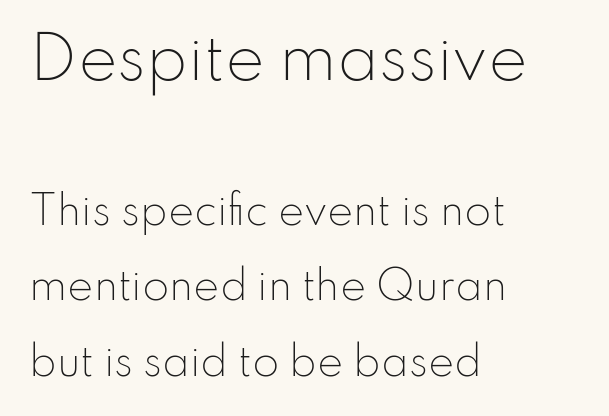
The leading is generous, giving the passage an open texture. Compared with typical body copy, the letter spacing here is the same. What kind of face is this? One without serifs — a sans. Reading down the block, your eye returns to a fixed left position each line. The first block has been scaled up relative to the second.
